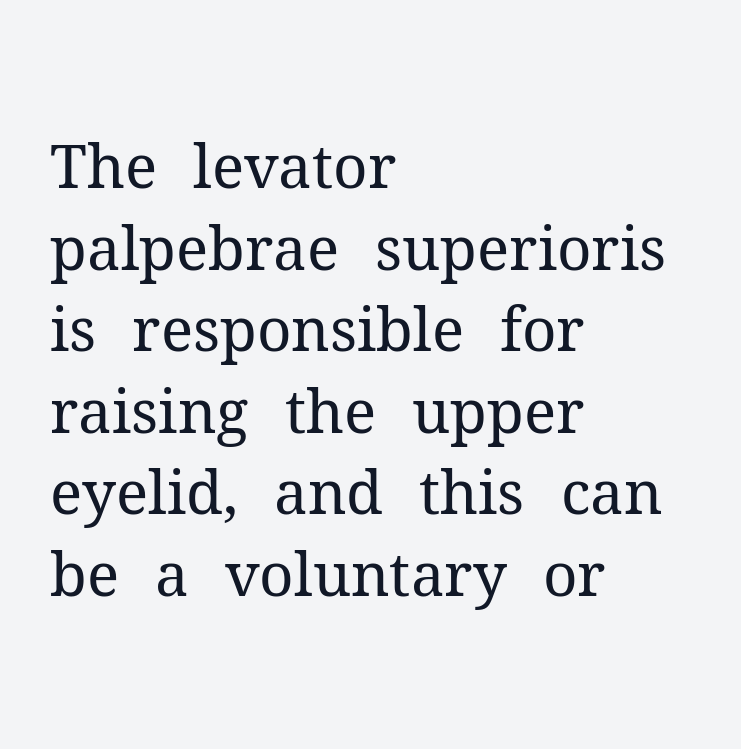
Letters rest on an invisible, unmarked baseline. Look at the bottom of the vertical strokes: they flare into serifs here. Whoever set this chose a conventional vertical rhythm. The face used here is proportionally spaced, like ordinary book or web type. Is there any slant? The stems are plumb.
